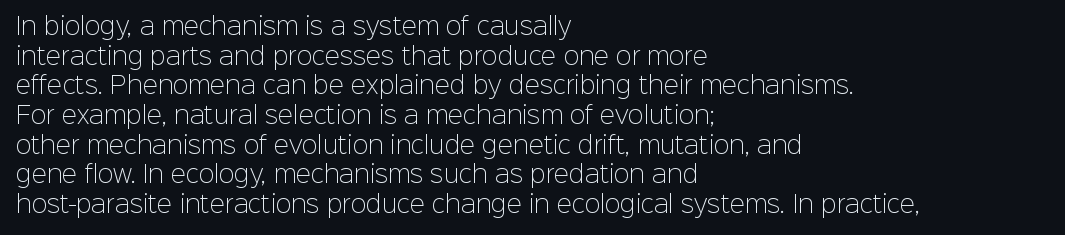
The lines sit at an ordinary, default distance from one another. The rag falls on the right side of this text block. The characters are drawn with everyday or finer stroke widths. Descender tails drop into unmarked territory.
